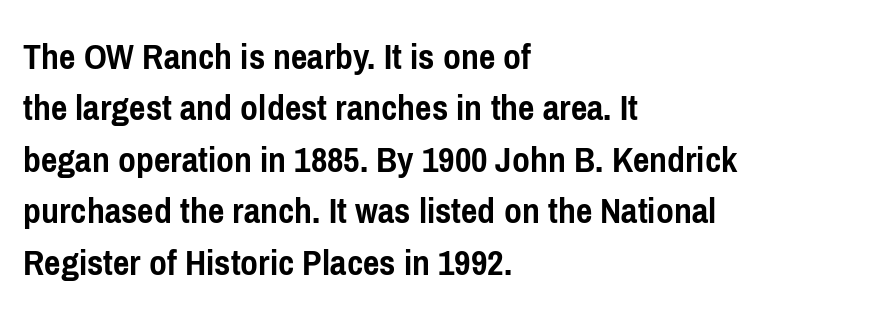
Q: Is the text bold? A: Yes.
Q: Is the text italic (slanted)? A: No, it is upright.
Q: Is the typeface a serif or a sans-serif typeface? A: Sans-serif.
Q: Is the text underlined? A: No.
Q: How is the paragraph aligned? A: Left-aligned.
Q: Is the spacing between letters normal or unusually wide? A: Normal.
Q: Is the spacing between lines tight, normal or loose? A: Normal.
Q: Width (condensed, normal, or wide)? A: Condensed.
Q: Stroke contrast? A: Low.
Q: x-height? A: Medium.
Q: Monospaced? A: No.
